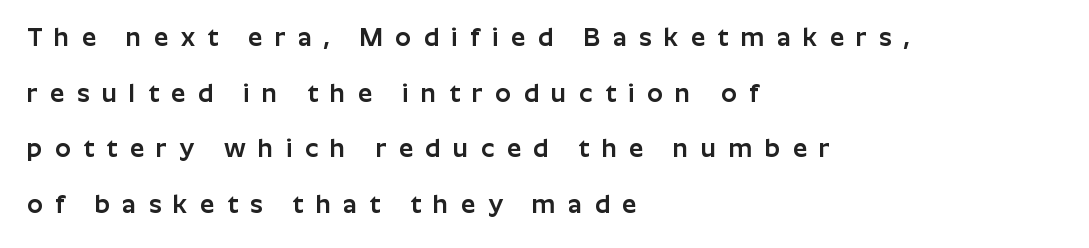
Q: Is the text italic (slanted)? A: No, it is upright.
Q: Is the text underlined? A: No.
Q: How is the paragraph aligned? A: Left-aligned.
Q: Is the spacing between letters normal or unusually wide? A: Unusually wide.
Q: Is the spacing between lines tight, normal or loose? A: Loose.
